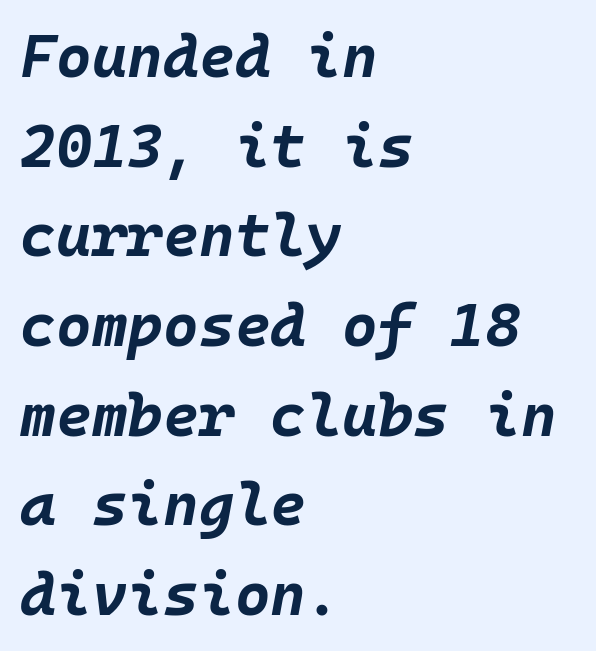
Spacing verdict: monospaced, one width for all characters. The face used here is rendered with its standard letterfit. Strong, thick strokes mark this as bold type. Evenly set lines give the paragraph a standard silhouette.
